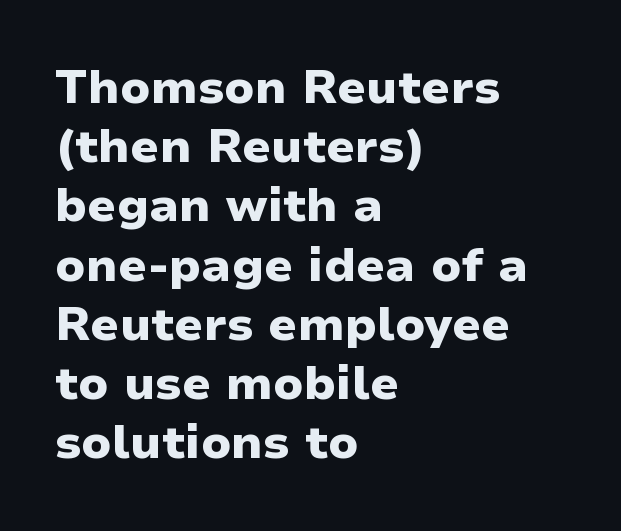
Q: Is the text bold? A: Yes.
Q: Is the text italic (slanted)? A: No, it is upright.
Q: Is the typeface a serif or a sans-serif typeface? A: Sans-serif.
Q: Is the text underlined? A: No.
Q: How is the paragraph aligned? A: Left-aligned.
Q: Is the spacing between letters normal or unusually wide? A: Normal.
Q: Is the spacing between lines tight, normal or loose? A: Normal.
Q: Width (condensed, normal, or wide)? A: Normal.
Q: Stroke contrast? A: Low.
Q: x-height? A: Medium.
Q: Monospaced? A: No.
